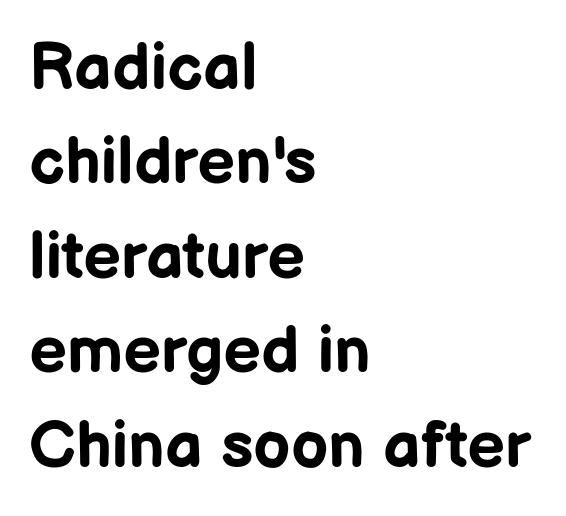
The text was rendered using a sans face with plain stroke endings. Check the space under the baseline: it is left empty. Quick note: interline space is typical. The letterforms sit shoulder to shoulder at normal distance. Italic: no, the glyphs are upright roman. A dark, heavy texture on the line: the type is bold.
